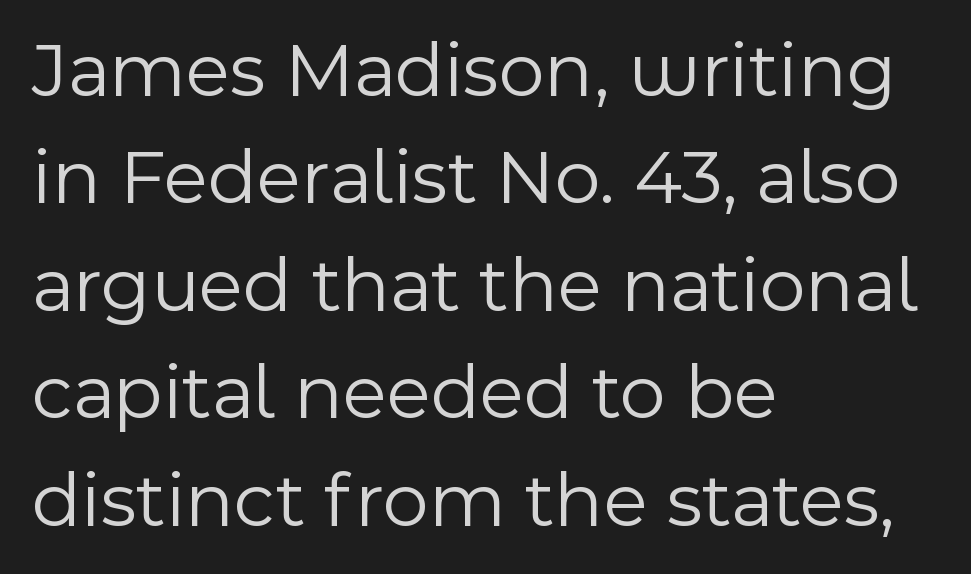
The image shows 79 px light sans-serif type, upright; set left-aligned, normal line spacing (1.36x), normal letter spacing, not underlined; a medium x-height.
